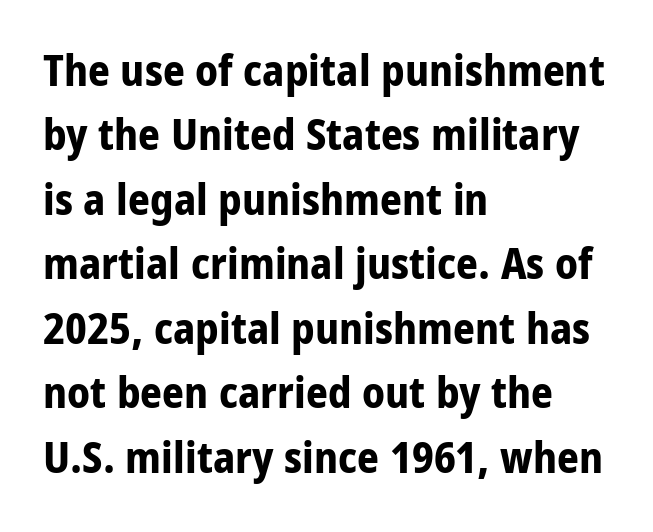
{"serif": "no", "italic": "no", "bold": "yes", "weight": "bold", "width": "condensed", "stroke_contrast": "low", "x_height": "large", "monospaced": "no", "underline": "no", "align": "left", "line_spacing": "normal", "line_spacing_ratio": 1.5, "letter_spacing": "normal", "letter_spacing_em": 0.0, "glyph_px": 43}
